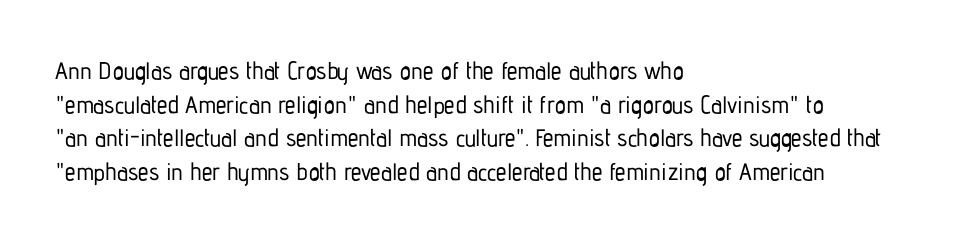
Leading matches the norm, producing a regular column. Every stem runs plumb, perpendicular to the baseline. Underline: absent. In CSS terms this would be text-align: left. Here the glyphs are tracked normally, forming tight word shapes.
